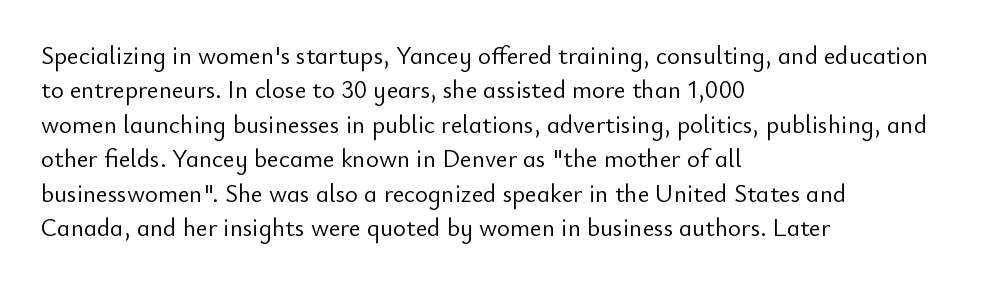
Q: Is the text bold? A: No.
Q: Is the text italic (slanted)? A: No, it is upright.
Q: Is the text underlined? A: No.
Q: How is the paragraph aligned? A: Left-aligned.
Q: Is the spacing between letters normal or unusually wide? A: Normal.
Q: Is the spacing between lines tight, normal or loose? A: Normal.
